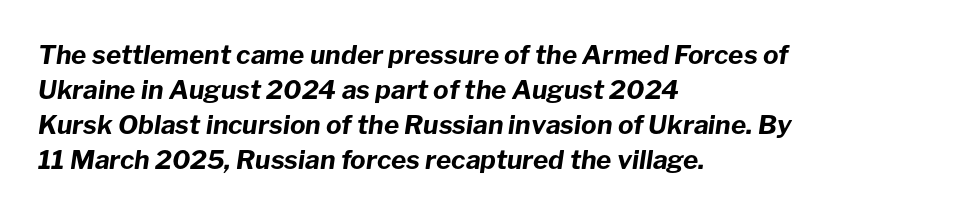
Q: Is the text bold? A: Yes.
Q: Is the text italic (slanted)? A: Yes, it leans right by about 8 degrees.
Q: Is the text underlined? A: No.
Q: How is the paragraph aligned? A: Left-aligned.
Q: Is the spacing between letters normal or unusually wide? A: Normal.
Q: Is the spacing between lines tight, normal or loose? A: Normal.
